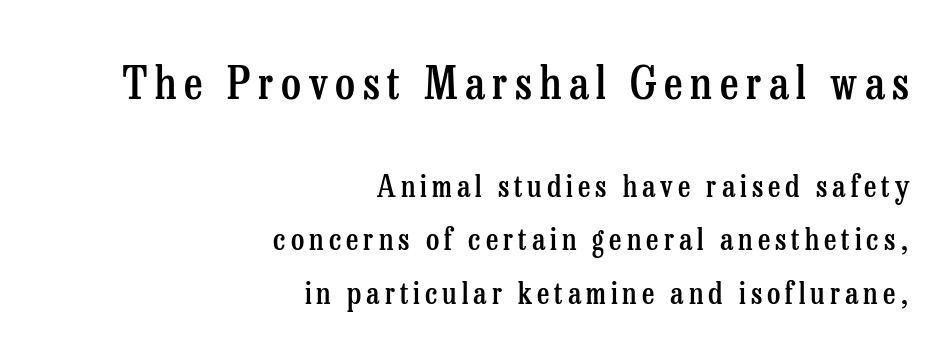
Q: Is the text bold? A: Semi-bold.
Q: Is the text italic (slanted)? A: No, it is upright.
Q: Is the typeface a serif or a sans-serif typeface? A: Serif.
Q: Is the text underlined? A: No.
Q: How is the paragraph aligned? A: Right-aligned.
Q: Which block of text is set in a larger size, the first (top) or the second (bottom)? A: The first (top) one.
Q: Width (condensed, normal, or wide)? A: Condensed.
Q: Stroke contrast? A: Low.
Q: x-height? A: Medium.
Q: Monospaced? A: No.
